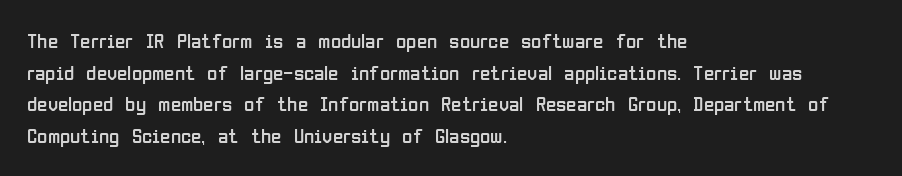
The image shows 21 px text type, upright; set left-aligned, normal line spacing (1.51x), normal letter spacing, not underlined.
